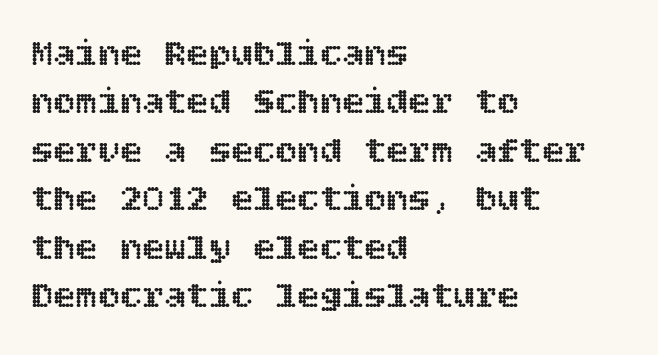
{"italic": "no", "width": "normal", "x_height": "large", "underline": "no", "align": "left", "line_spacing": "normal", "line_spacing_ratio": 1.31, "letter_spacing": "normal", "letter_spacing_em": 0.0, "glyph_px": 37}
